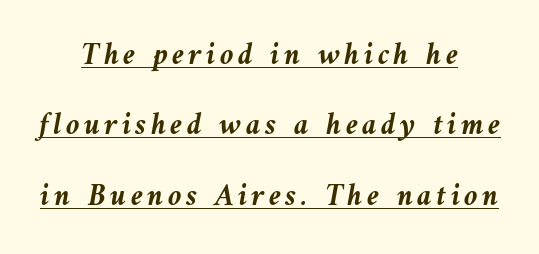
The image shows 31 px semibold type, italic (leaning left); set centered, loose line spacing (2.27x), underlined; medium stroke contrast and a medium x-height.
